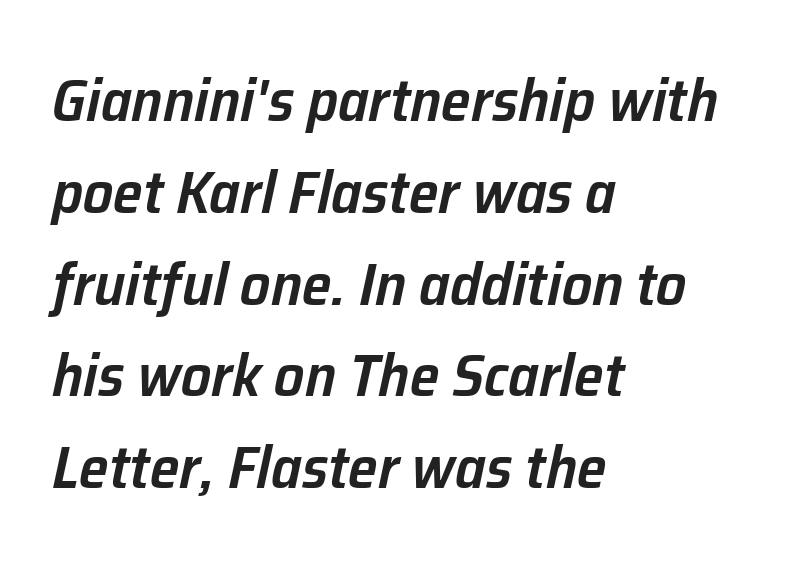
The image shows 60 px semibold type, italic (leaning right); set left-aligned, normal line spacing (1.53x), normal letter spacing, not underlined; low stroke contrast and a medium x-height.
